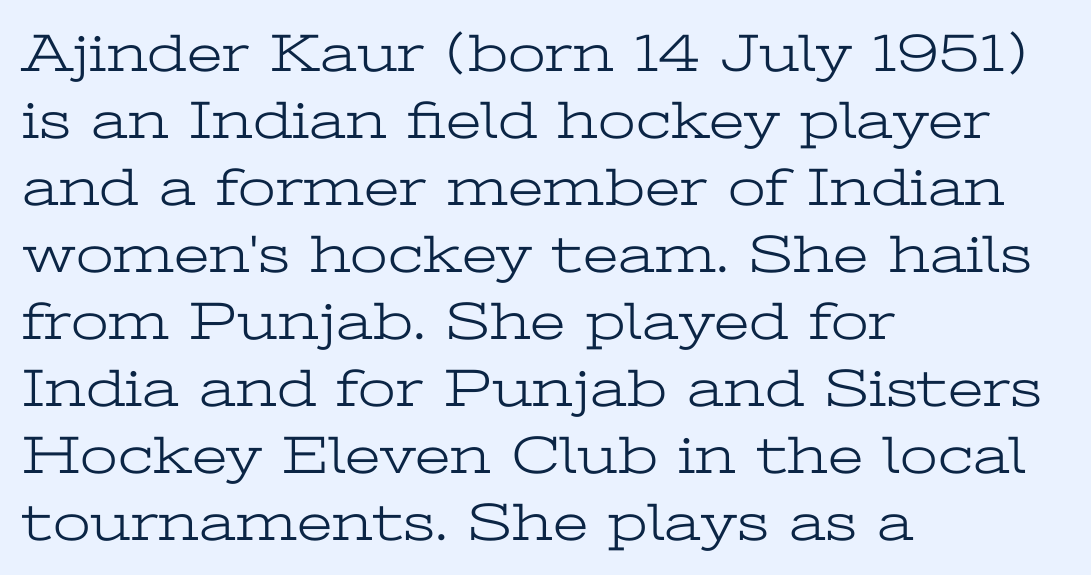
Q: Is the text bold? A: No.
Q: Is the text italic (slanted)? A: No, it is upright.
Q: Is the typeface a serif or a sans-serif typeface? A: Serif.
Q: Is the text underlined? A: No.
Q: How is the paragraph aligned? A: Left-aligned.
Q: Is the spacing between letters normal or unusually wide? A: Normal.
Q: Width (condensed, normal, or wide)? A: Wide.
Q: Stroke contrast? A: Low.
Q: x-height? A: Medium.
Q: Monospaced? A: No.
